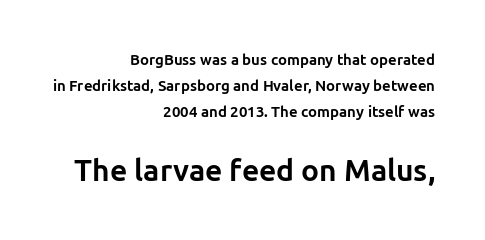
Q: Is the text bold? A: Yes.
Q: Is the text italic (slanted)? A: No, it is upright.
Q: Is the typeface a serif or a sans-serif typeface? A: Sans-serif.
Q: Is the text underlined? A: No.
Q: How is the paragraph aligned? A: Right-aligned.
Q: Is the spacing between letters normal or unusually wide? A: Normal.
Q: Which block of text is set in a larger size, the first (top) or the second (bottom)? A: The second (bottom) one.
Q: Width (condensed, normal, or wide)? A: Normal.
Q: Stroke contrast? A: Low.
Q: x-height? A: Medium.
Q: Monospaced? A: No.
